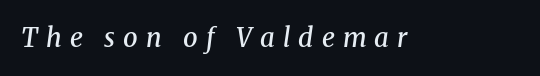
{"italic": "yes", "lean": "right", "slant_degrees": 8, "bold": "semi", "underline": "no", "letter_spacing": "wide", "letter_spacing_em": 0.31, "glyph_px": 26}
